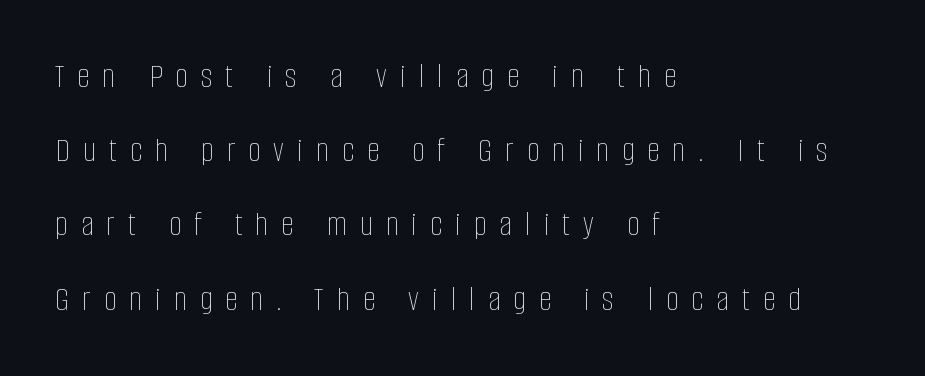
The face used here is proportionally spaced, like ordinary book or web type. No italicization has been applied; the sample stays upright. Glyph-to-glyph distance is far greater than everyday printed text. The paragraph shown leans on its left margin. This block would shrink considerably if given ordinary leading; it's expanded now.
